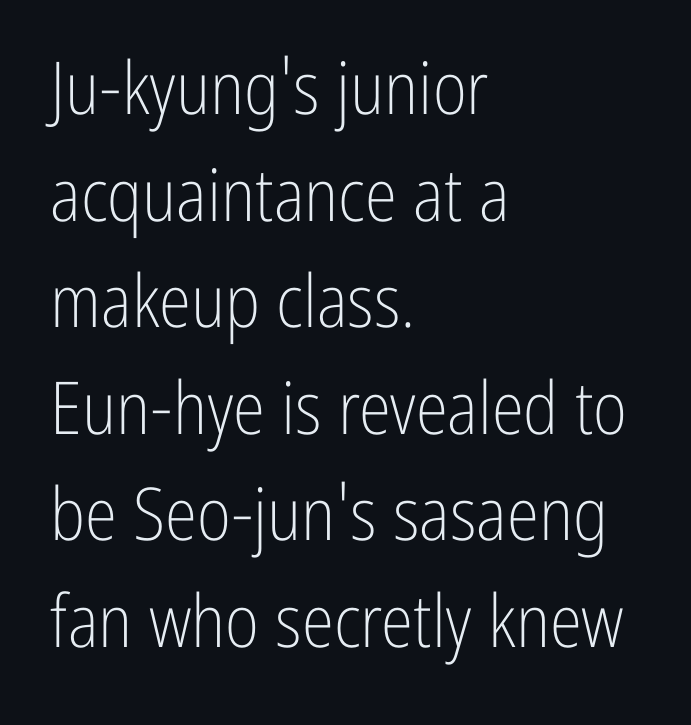
Leading matches the norm, producing a regular column. Posture: vertical. Does the copy run flush right? No — it runs flush left. Descender tails drop into unmarked territory. The tracking reads as untouched default to a designer's eye.
